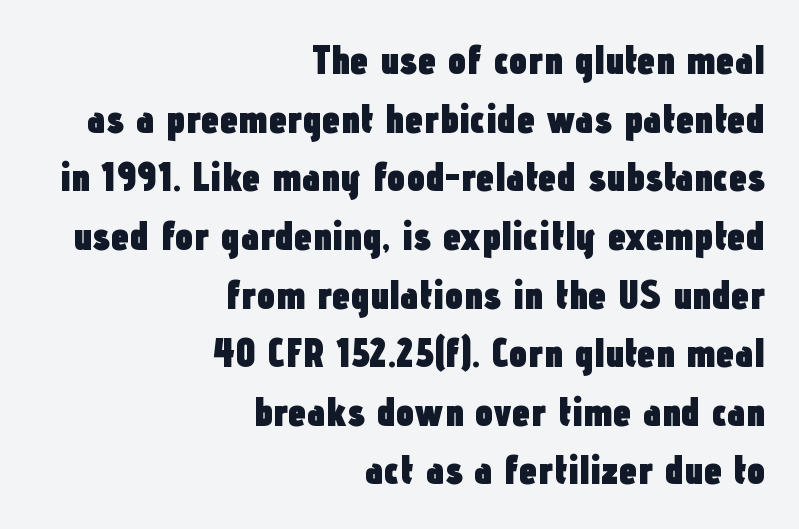
Q: Is the text bold? A: Yes.
Q: Is the text italic (slanted)? A: No, it is upright.
Q: Is the typeface a serif or a sans-serif typeface? A: Sans-serif.
Q: Is the text underlined? A: No.
Q: How is the paragraph aligned? A: Right-aligned.
Q: Is the spacing between letters normal or unusually wide? A: Normal.
Q: Is the spacing between lines tight, normal or loose? A: Normal.
Q: Width (condensed, normal, or wide)? A: Condensed.
Q: Stroke contrast? A: Low.
Q: x-height? A: Medium.
Q: Monospaced? A: No.
